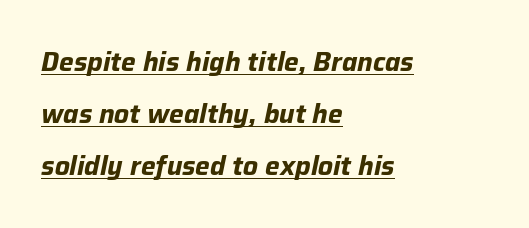
{"italic": "yes", "lean": "right", "slant_degrees": 12, "bold": "yes", "underline": "yes", "align": "left", "line_spacing": "loose", "line_spacing_ratio": 2.0, "letter_spacing": "normal", "letter_spacing_em": 0.0, "glyph_px": 26}
